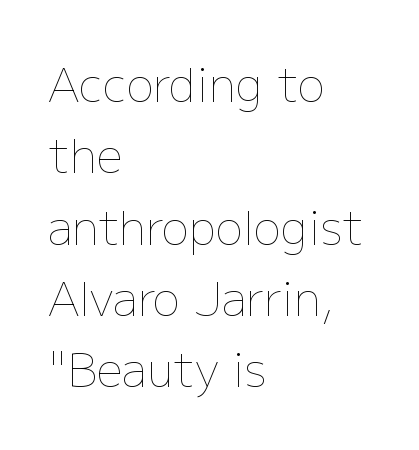
The image shows 46 px thin type, upright; set left-aligned, normal line spacing (1.55x), normal letter spacing, not underlined; low stroke contrast and a medium x-height.
